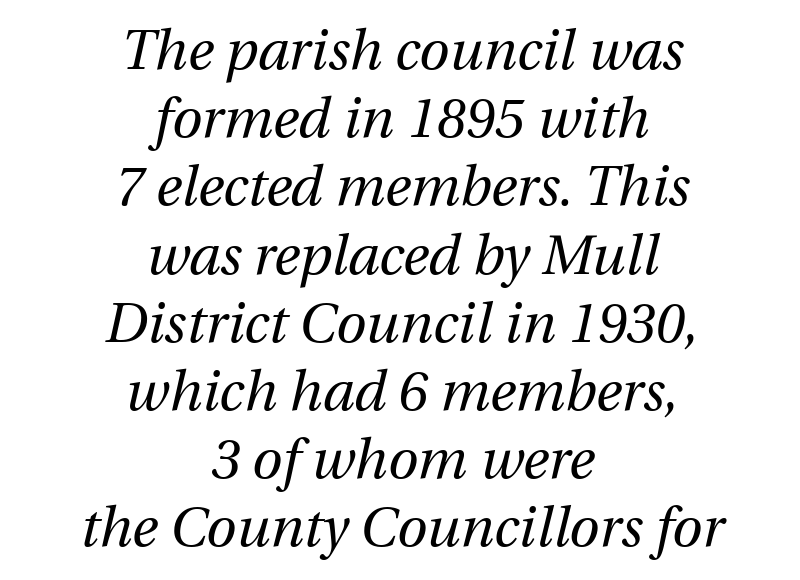
Compared with ordinary roman type, these characters are visibly tilted. The letters advance in unequal steps, a hallmark of proportional type. The weight would be labelled regular, book, light, or lighter still. Students, note that the glyphs here touch the page at normal intervals.
